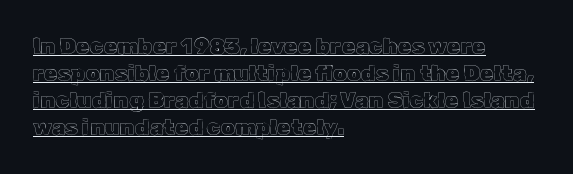
Honestly, the underline is the first thing you notice here. Glyph-to-glyph distance matches everyday printed text. The lines in this sample share a left origin and differ only in where they stop. Unlike italic type, these characters show no tilt at all.
